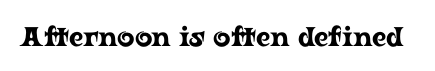
The image shows 27 px text type, upright; set normal letter spacing, not underlined.
